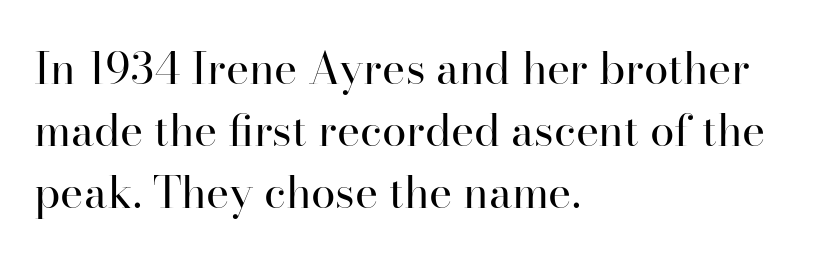
The image shows 44 px regular-weight serif type, upright; set left-aligned, normal line spacing (1.41x), normal letter spacing, not underlined; high stroke contrast and a small x-height.
